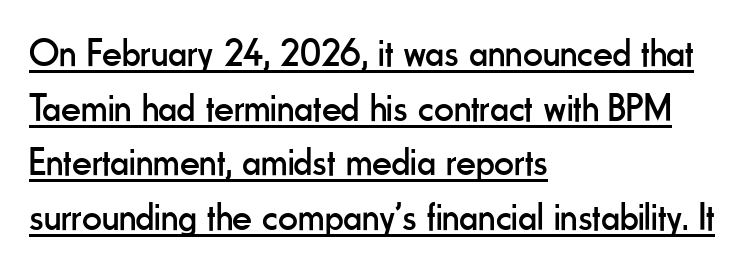
The lines sit at an ordinary, default distance from one another. In terms of posture, this sample is upright. The cut favours lightness, reaching ordinary text weight at its darkest. You can tell from the bare stems that sans-serif type was used.
